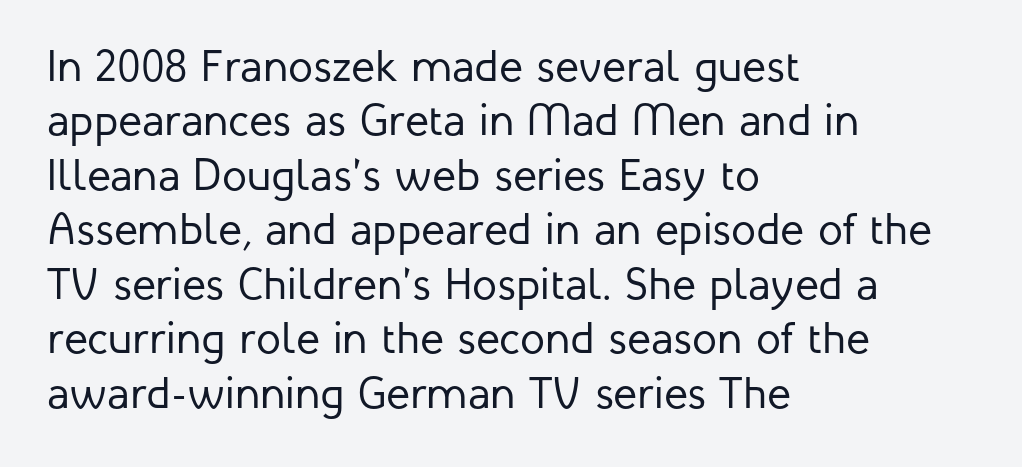
The image shows 45 px regular-weight sans-serif type, upright; set left-aligned, line spacing 1.21x, normal letter spacing, not underlined; low stroke contrast and a medium x-height.
